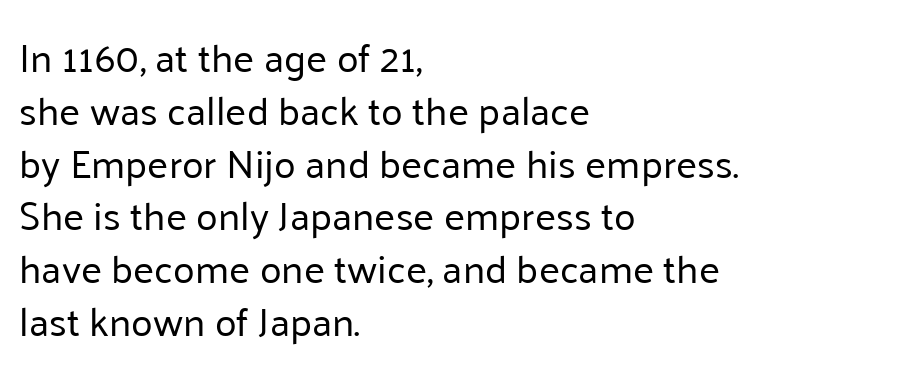
Q: Is the text bold? A: No.
Q: Is the text italic (slanted)? A: No, it is upright.
Q: Is the typeface a serif or a sans-serif typeface? A: Sans-serif.
Q: Is the text underlined? A: No.
Q: How is the paragraph aligned? A: Left-aligned.
Q: Is the spacing between letters normal or unusually wide? A: Normal.
Q: Is the spacing between lines tight, normal or loose? A: Normal.
Q: Width (condensed, normal, or wide)? A: Normal.
Q: Stroke contrast? A: Low.
Q: x-height? A: Medium.
Q: Monospaced? A: No.
